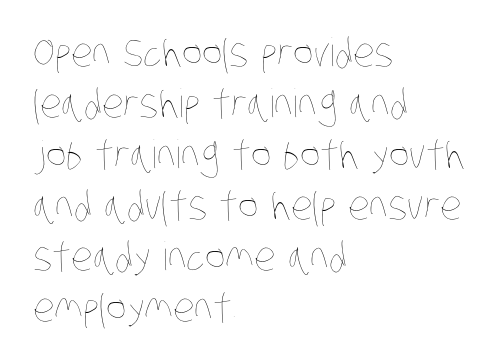
The image shows 39 px thin, condensed type; set left-aligned, normal line spacing (1.31x), normal letter spacing, not underlined; low stroke contrast and a large x-height.
